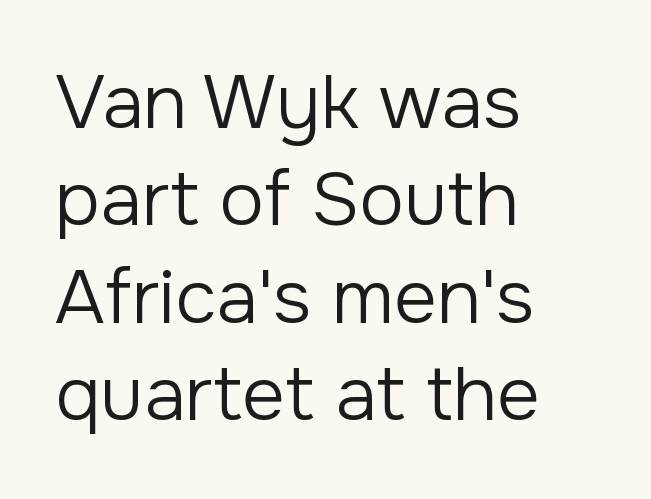
Q: Is the text bold? A: No.
Q: Is the text italic (slanted)? A: No, it is upright.
Q: Is the typeface a serif or a sans-serif typeface? A: Sans-serif.
Q: Is the text underlined? A: No.
Q: How is the paragraph aligned? A: Left-aligned.
Q: Is the spacing between letters normal or unusually wide? A: Normal.
Q: Is the spacing between lines tight, normal or loose? A: Normal.
Q: Width (condensed, normal, or wide)? A: Normal.
Q: Stroke contrast? A: Low.
Q: x-height? A: Medium.
Q: Monospaced? A: No.
